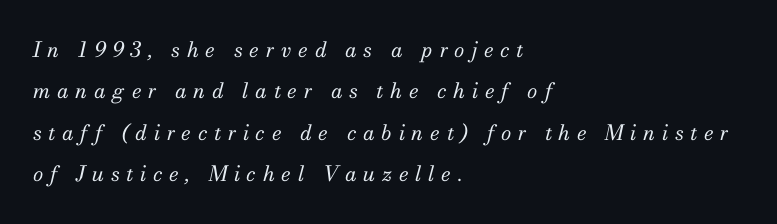
Look at the tracking — it's clearly loosened, letters drifting apart. The text carries the slant typical of an italic or oblique font. Ink coverage per letter is moderate at most. Descenders hang freely into open space.
